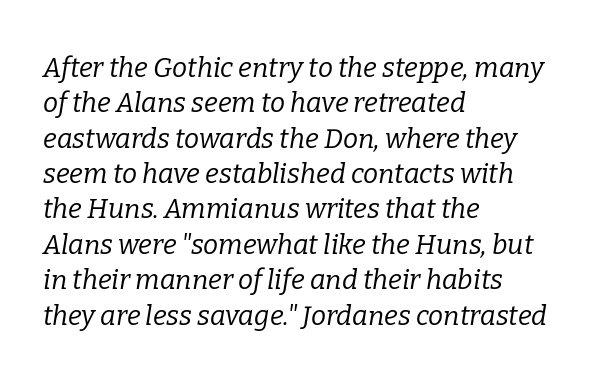
{"italic": "yes", "lean": "right", "slant_degrees": 9, "bold": "no", "underline": "no", "align": "left", "line_spacing": "normal", "line_spacing_ratio": 1.31, "letter_spacing": "normal", "letter_spacing_em": 0.0, "glyph_px": 27}
